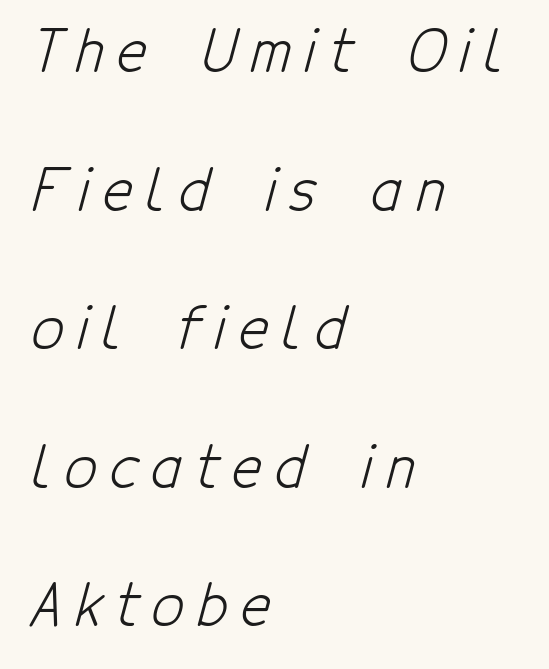
{"serif": "no", "bold": "no", "weight": "light", "width": "condensed", "stroke_contrast": "low", "x_height": "medium", "monospaced": "no", "underline": "no", "align": "left", "line_spacing": "loose", "line_spacing_ratio": 2.43, "letter_spacing": "wide", "letter_spacing_em": 0.23, "glyph_px": 57}
